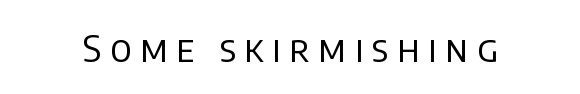
The image shows 37 px regular-weight sans-serif type, upright; set unusually wide letter spacing (+0.23 em), not underlined; low stroke contrast and a large x-height.
